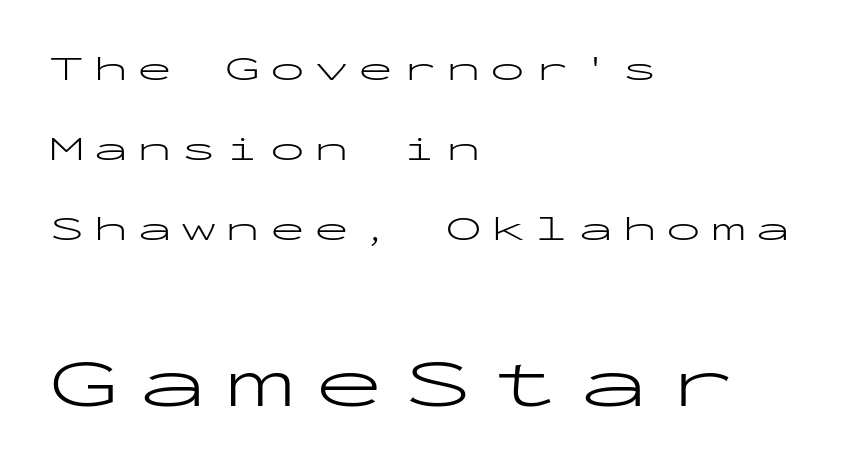
Compared with typical paragraphs, the rows here are farther apart. This sample uses expanded letter spacing, leaving extra air between glyphs. These lines stack with their left ends in a neat column. The typeface chosen for these lines omits serifs.
